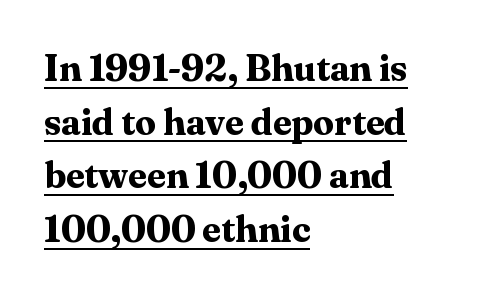
{"serif": "yes", "italic": "no", "bold": "yes", "weight": "bold", "width": "normal", "stroke_contrast": "medium", "x_height": "medium", "monospaced": "no", "underline": "yes", "align": "left", "line_spacing": "normal", "line_spacing_ratio": 1.45, "letter_spacing": "normal", "letter_spacing_em": 0.0, "glyph_px": 37}
